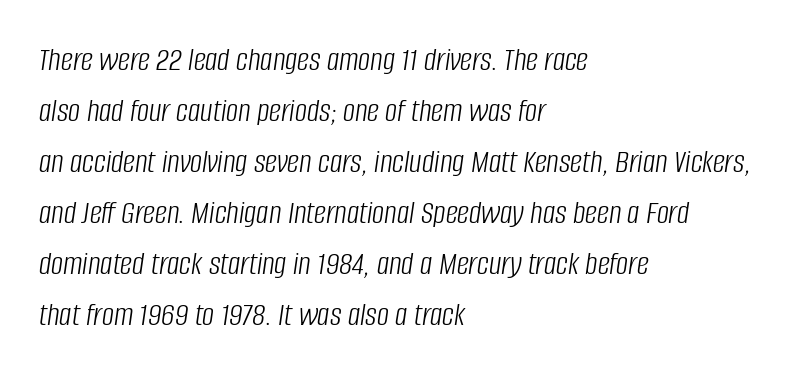
The image shows 34 px light, condensed type, italic (leaning right); set left-aligned, normal line spacing (1.5x), normal letter spacing, not underlined; low stroke contrast and a large x-height.
